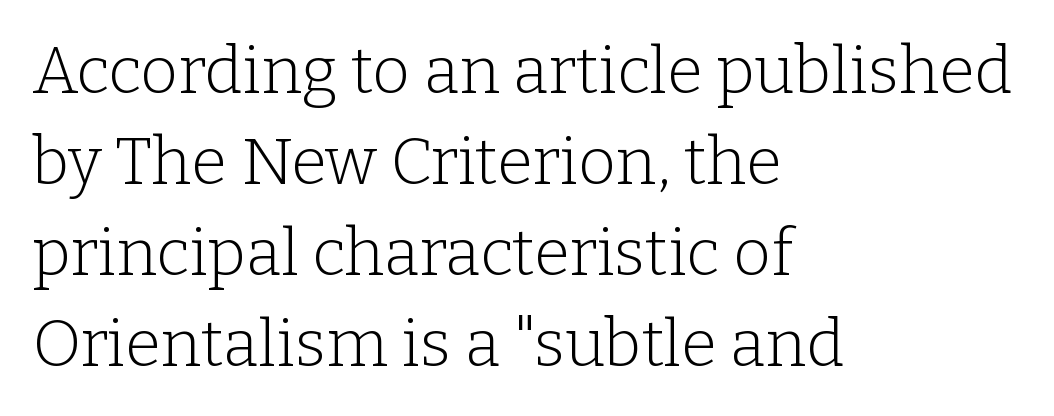
{"serif": "yes", "italic": "no", "bold": "no", "weight": "light", "width": "normal", "stroke_contrast": "low", "x_height": "medium", "monospaced": "no", "underline": "no", "align": "left", "line_spacing": "normal", "line_spacing_ratio": 1.4, "letter_spacing": "normal", "letter_spacing_em": 0.0, "glyph_px": 65}
